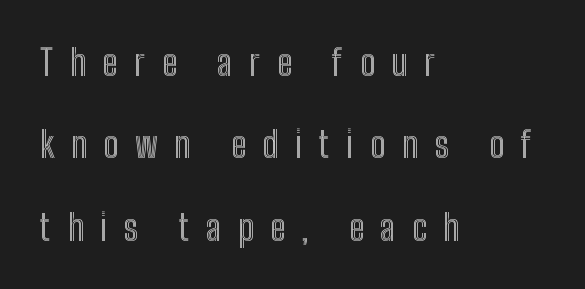
{"italic": "no", "width": "condensed", "x_height": "medium", "monospaced": "no", "underline": "no", "align": "left", "line_spacing": "loose", "line_spacing_ratio": 2.29, "letter_spacing": "wide", "letter_spacing_em": 0.46, "glyph_px": 36}
